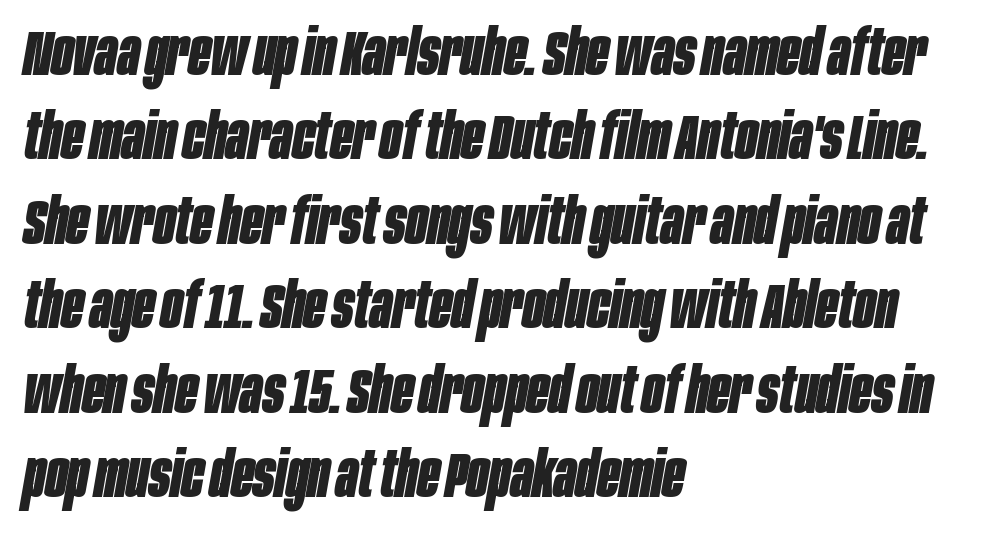
Nobody touched the tracking dial on this one. Teacher's note: observe the even left margin — that is flush-left alignment. The letters advance in unequal steps, a hallmark of proportional type. In terms of weight, the rendering is a true, heavy bold. A clean baseline with only descenders dipping below it.
